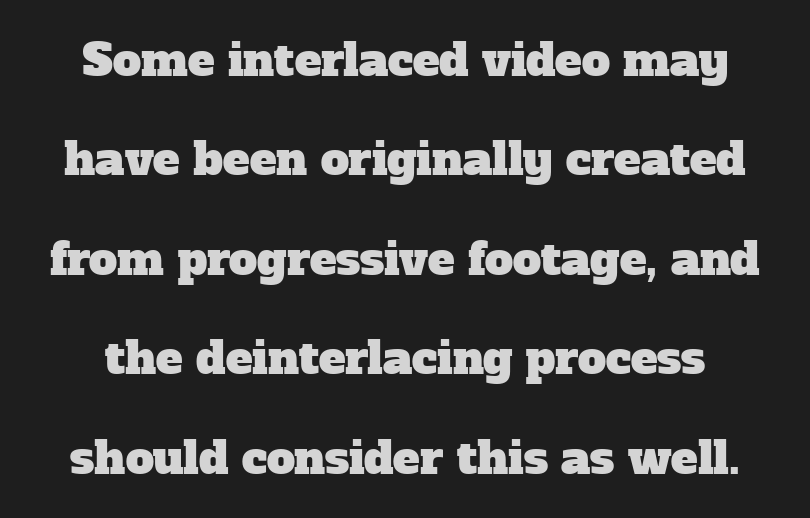
The tracking reads as untouched default to a designer's eye. This sample has the flowing, uneven cadence of proportional lettering. The words here are not underlined. Vertical spacing — loose. This rendering employs a face with finishing strokes, i.e., a serif.
